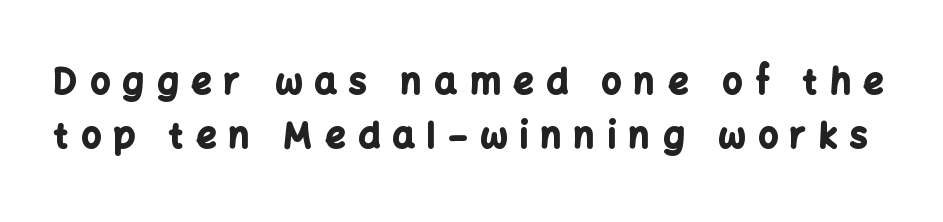
Q: Is the text bold? A: Yes.
Q: Is the text italic (slanted)? A: No, it is upright.
Q: Is the typeface a serif or a sans-serif typeface? A: Sans-serif.
Q: Is the text underlined? A: No.
Q: Is the spacing between letters normal or unusually wide? A: Unusually wide.
Q: Is the spacing between lines tight, normal or loose? A: Normal.
Q: Width (condensed, normal, or wide)? A: Normal.
Q: Stroke contrast? A: Low.
Q: x-height? A: Medium.
Q: Monospaced? A: No.
